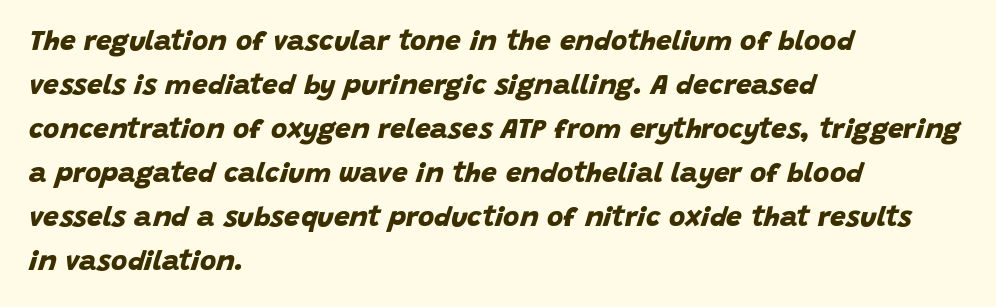
{"serif": "no", "bold": "yes", "weight": "bold", "width": "normal", "stroke_contrast": "low", "x_height": "large", "monospaced": "no", "underline": "no", "align": "left", "line_spacing": "normal", "line_spacing_ratio": 1.57, "letter_spacing": "normal", "letter_spacing_em": 0.0, "glyph_px": 28}
